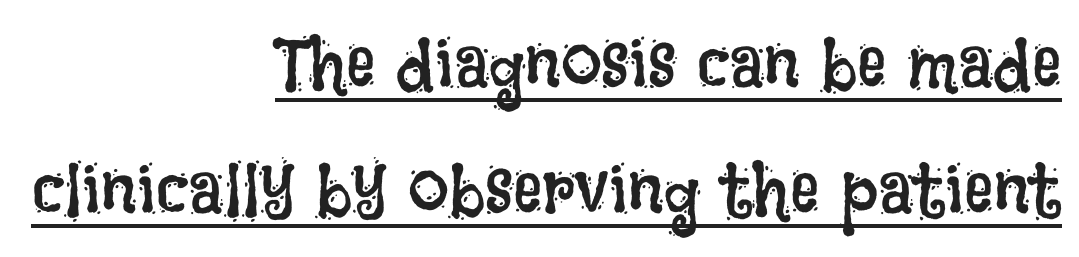
Q: Is the text bold? A: No.
Q: Is the text italic (slanted)? A: No, it is upright.
Q: Is the text underlined? A: Yes.
Q: How is the paragraph aligned? A: Right-aligned.
Q: Is the spacing between letters normal or unusually wide? A: Normal.
Q: Width (condensed, normal, or wide)? A: Condensed.
Q: Stroke contrast? A: Low.
Q: x-height? A: Large.
Q: Monospaced? A: No.
